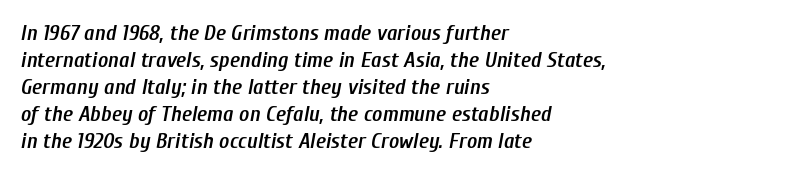
{"italic": "yes", "lean": "right", "slant_degrees": 10, "bold": "semi", "underline": "no", "align": "left", "line_spacing_ratio": 1.23, "letter_spacing": "normal", "letter_spacing_em": 0.0, "glyph_px": 22}
